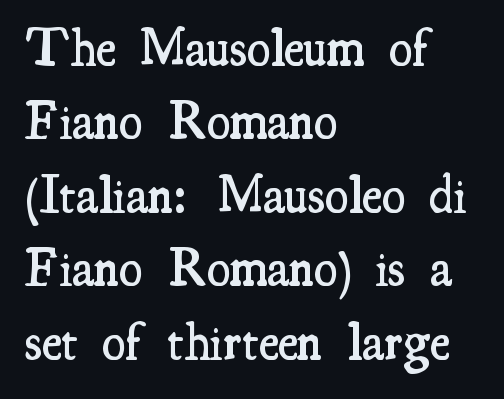
Q: Is the text bold? A: Semi-bold.
Q: Is the text italic (slanted)? A: No, it is upright.
Q: Is the typeface a serif or a sans-serif typeface? A: Serif.
Q: Is the text underlined? A: No.
Q: How is the paragraph aligned? A: Left-aligned.
Q: Is the spacing between letters normal or unusually wide? A: Normal.
Q: Is the spacing between lines tight, normal or loose? A: Normal.
Q: Width (condensed, normal, or wide)? A: Condensed.
Q: Stroke contrast? A: Medium.
Q: x-height? A: Small.
Q: Monospaced? A: No.
